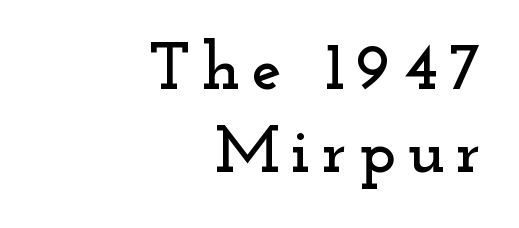
Q: Is the text italic (slanted)? A: No, it is upright.
Q: Is the typeface a serif or a sans-serif typeface? A: Serif.
Q: Is the text underlined? A: No.
Q: How is the paragraph aligned? A: Right-aligned.
Q: Width (condensed, normal, or wide)? A: Wide.
Q: Stroke contrast? A: Low.
Q: x-height? A: Small.
Q: Monospaced? A: No.
